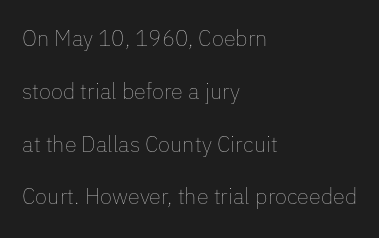
The image shows 22 px text type, upright; set left-aligned, loose line spacing (2.4x), normal letter spacing, not underlined.
